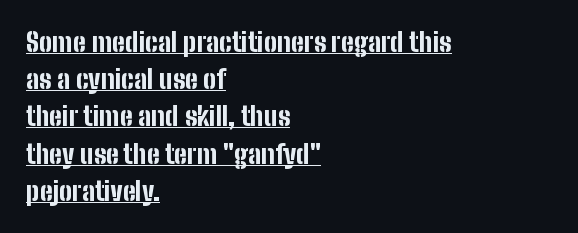
{"italic": "no", "bold": "yes", "underline": "yes", "align": "left", "line_spacing": "normal", "line_spacing_ratio": 1.43, "letter_spacing": "normal", "letter_spacing_em": 0.0, "glyph_px": 26}
